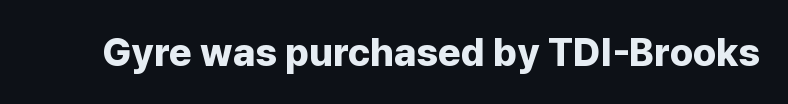
The image shows 39 px bold sans-serif type, upright; set normal letter spacing, not underlined; low stroke contrast and a medium x-height.
